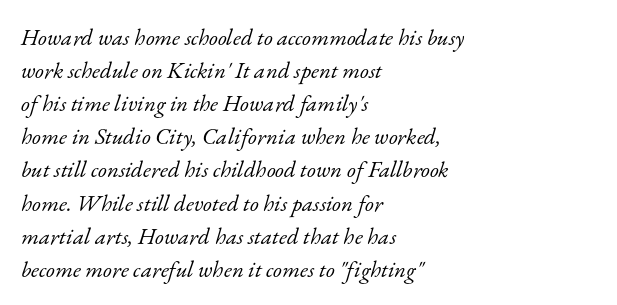
Bold? No — there's no thickening of the strokes. Letters rest on an invisible, unmarked baseline. How are the letters spaced? Ordinarily, with no added tracking. Yep, that's italic — everything's leaning. Each line starts at the same left margin while the right side varies.
